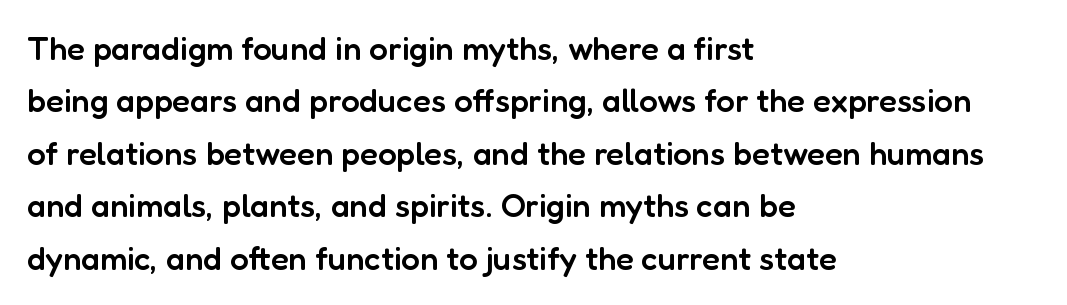
Compared with typical body copy, the letter spacing here is the same. Do the letters lean? They stand straight. Each line starts at the same left margin while the right side varies. Underlining? Definitely not there. A sans-serif font was chosen for this passage.
